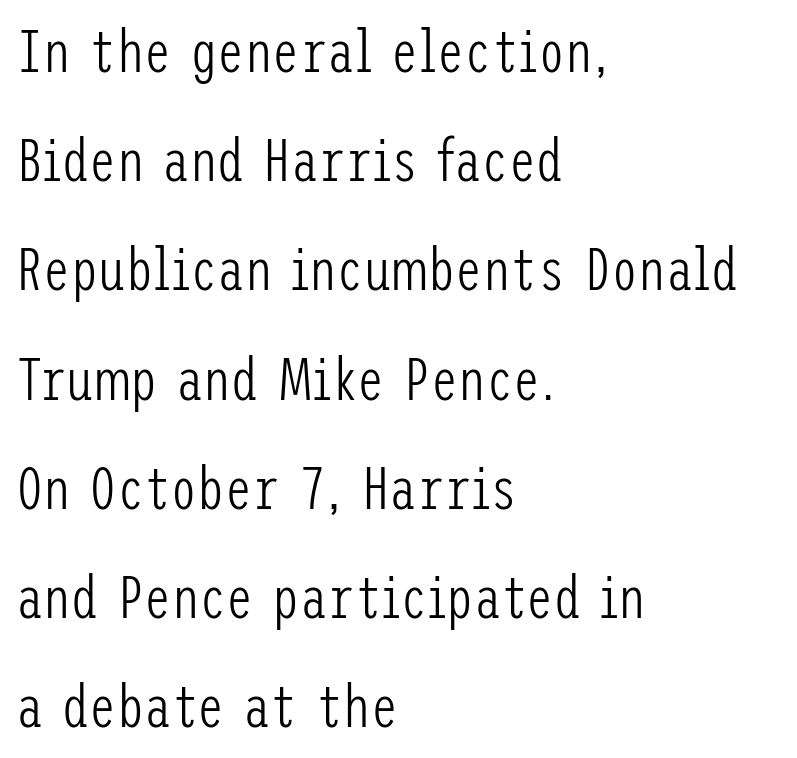
The image shows 61 px light, condensed sans-serif type, upright; set left-aligned, line spacing 1.79x, normal letter spacing, not underlined; low stroke contrast and a medium x-height.
